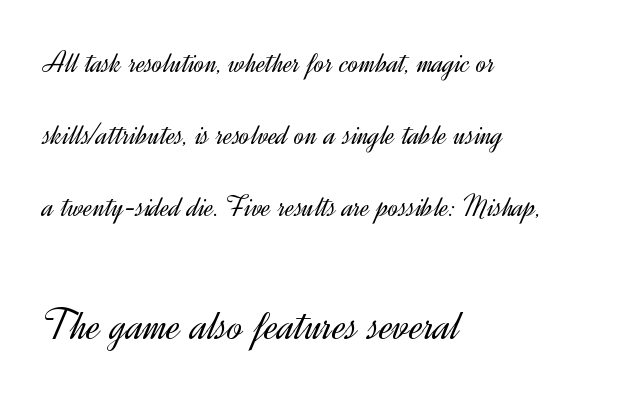
Glyph-to-glyph distance matches everyday printed text. Heaviness? Minimal to ordinary, like unemphasized prose. The face used here is proportionally spaced, like ordinary book or web type.
